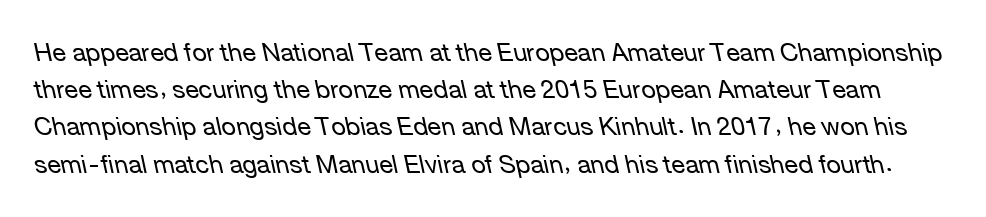
The image shows 25 px text type, italic (leaning left); set normal line spacing (1.49x), normal letter spacing, not underlined.
